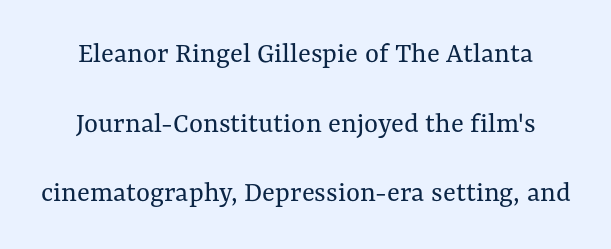
The image shows 30 px regular-weight type, upright; set centered, loose line spacing (2.32x), normal letter spacing, not underlined; medium stroke contrast and a medium x-height.
